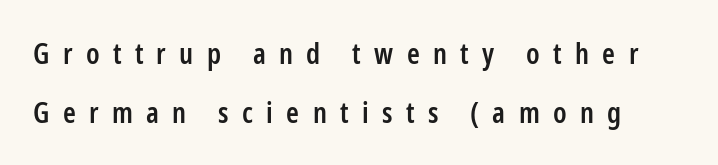
Looks like regular typesetting: each glyph gets only the width it needs. The zone under the glyphs is completely vacant. The type family on display is of the sans-serif kind. These lines have a slow, spaced-out rhythm from letter to letter. Students, observe: this is what heavily led, spacious text looks like.
